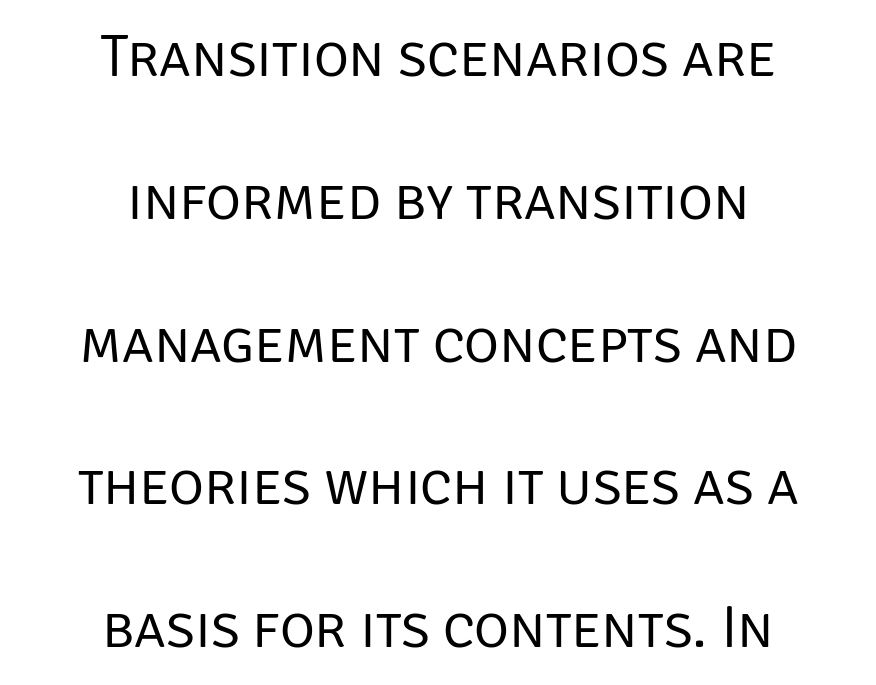
The image shows 60 px regular-weight sans-serif type, upright; set centered, loose line spacing (2.38x), normal letter spacing, not underlined; low stroke contrast and a large x-height.
